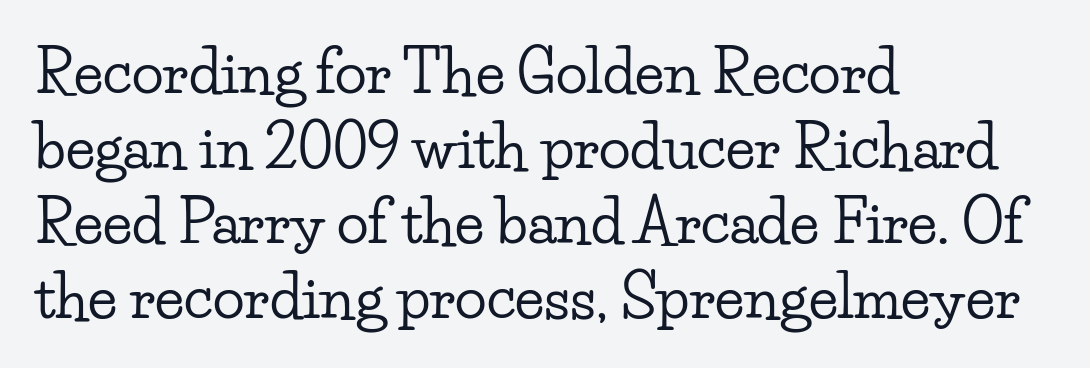
Casual observation: everything's shoved over to the left. The passage shown stacks its lines at a standard gap. Posture: upright roman. The gap between lines stays unmarked. Tracking here is standard; glyphs follow each other at the usual distance. Proportional: the letters do not fall into vertical columns.
